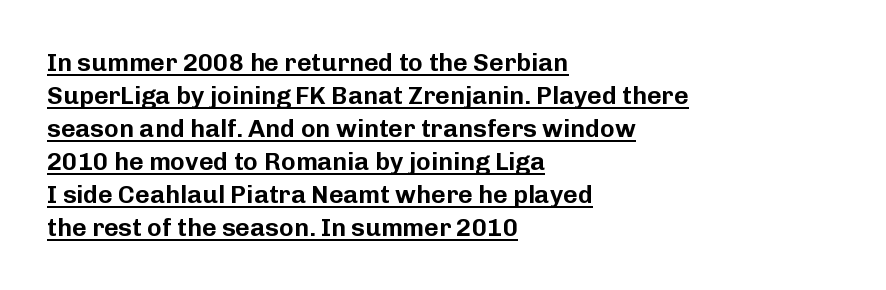
These lines sit exactly where default settings would place them. Characters remain perfectly vertical along every line. Honestly, the letter spacing is just normal — you wouldn't notice it. Line starts are locked; line ends wander.
